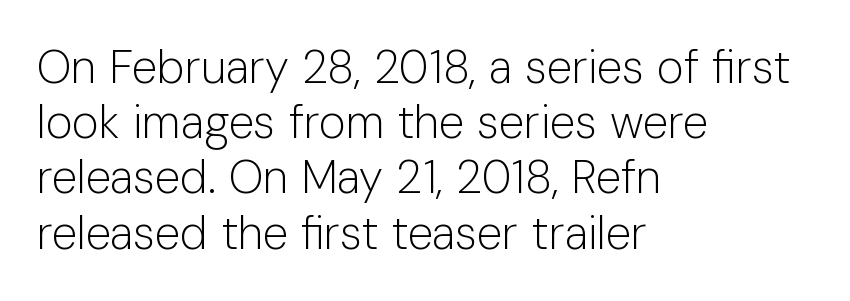
Q: Is the text bold? A: No.
Q: Is the text italic (slanted)? A: No, it is upright.
Q: Is the typeface a serif or a sans-serif typeface? A: Sans-serif.
Q: Is the text underlined? A: No.
Q: How is the paragraph aligned? A: Left-aligned.
Q: Is the spacing between letters normal or unusually wide? A: Normal.
Q: Width (condensed, normal, or wide)? A: Normal.
Q: Stroke contrast? A: Low.
Q: x-height? A: Medium.
Q: Monospaced? A: No.
